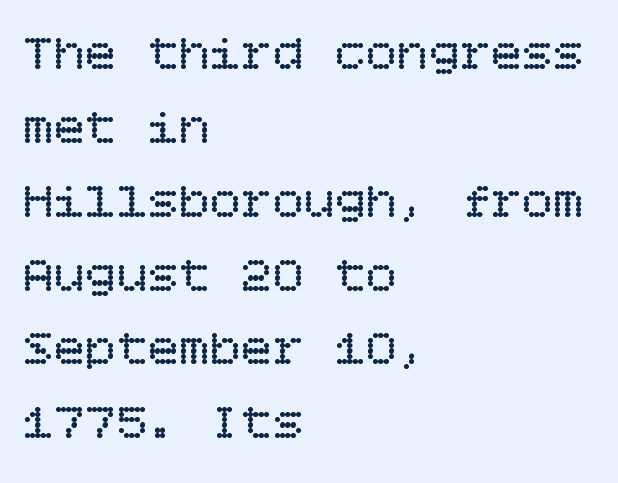
Line beginnings align vertically; line endings do not. The strip under each line holds only bare page. Tracking value appears to be zero — textbook default spacing. Leading: standard.
